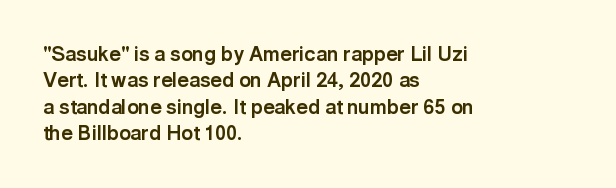
{"italic": "no", "bold": "yes", "underline": "no", "align": "left", "line_spacing": "normal", "line_spacing_ratio": 1.32, "letter_spacing": "normal", "letter_spacing_em": 0.0, "glyph_px": 20}
